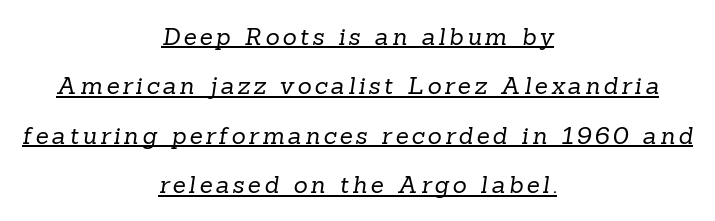
{"bold": "no", "underline": "yes", "align": "center", "line_spacing": "loose", "line_spacing_ratio": 2.06, "glyph_px": 24}
